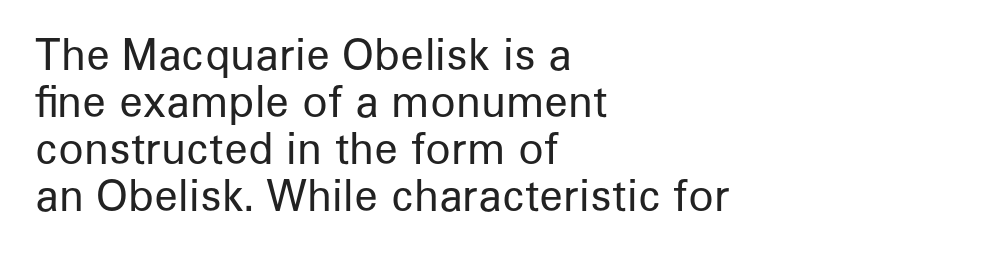
Leftover space on each line is placed entirely after the last word. Just letters on the line, the space beneath them empty. Grotesque or geometric, the face here clearly has no serifs. Here the glyphs are tracked normally, forming tight word shapes.
